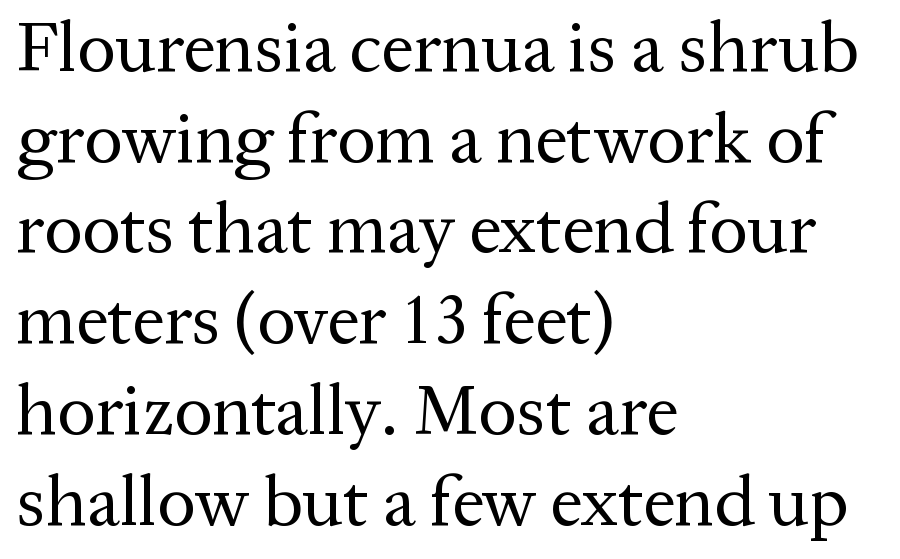
The image shows 72 px regular-weight serif type, upright; set left-aligned, normal line spacing (1.26x), normal letter spacing, not underlined; medium stroke contrast and a medium x-height.
